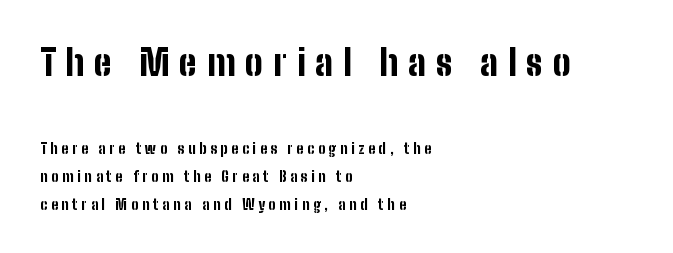
The paragraph shown leans on its left margin. A clean baseline with only descenders dipping below it. Varying glyph widths throughout — classic text-font behaviour. The letters stand straight up with perfectly vertical stems.
